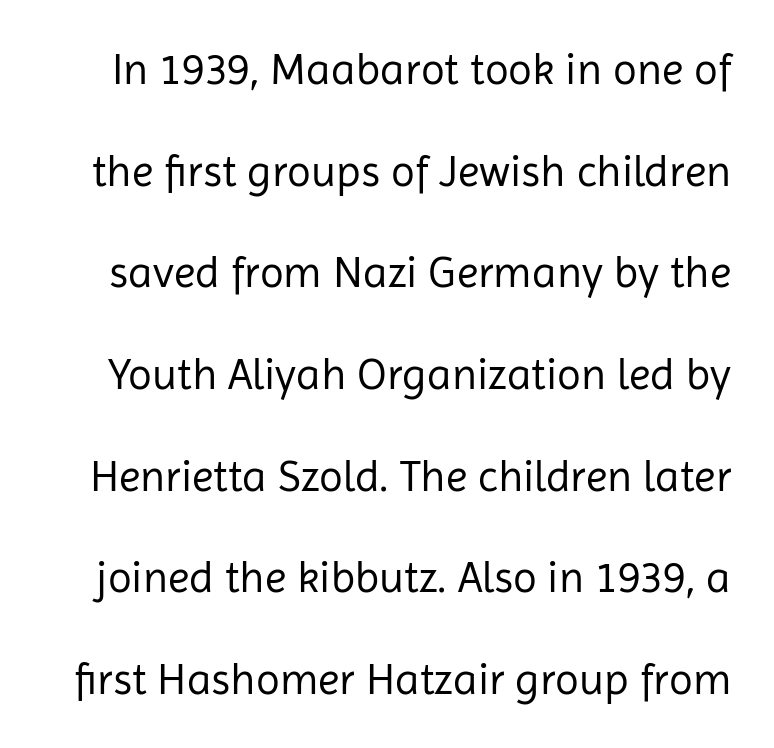
Words float on clear page, feet unadorned. Notice the wide empty band between every row — that's loose leading. A typesetter would call this proportional, since set widths differ per character. The text was rendered using a sans face with plain stroke endings.
